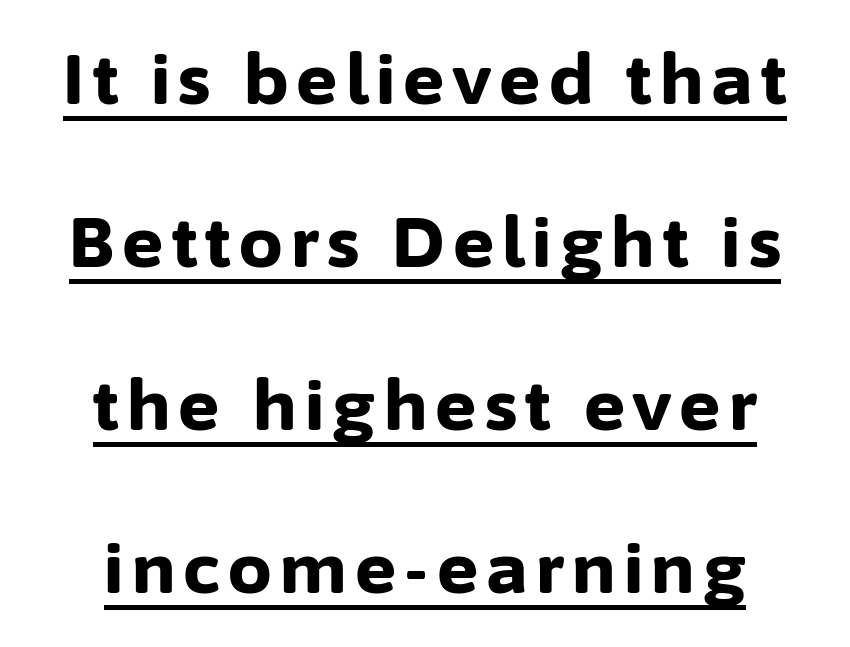
{"serif": "no", "italic": "no", "bold": "yes", "weight": "bold", "width": "normal", "stroke_contrast": "low", "x_height": "medium", "monospaced": "no", "underline": "yes", "line_spacing": "loose", "line_spacing_ratio": 2.36, "glyph_px": 69}
